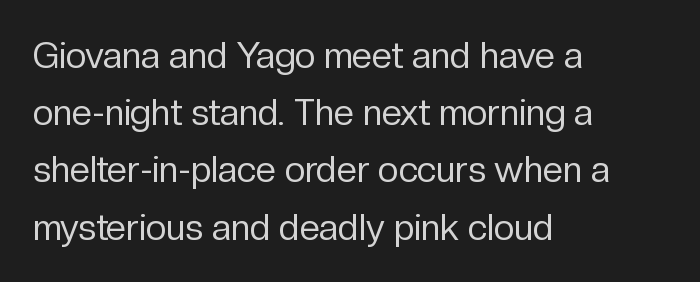
The image shows 36 px regular-weight sans-serif type, upright; set left-aligned, normal line spacing (1.59x), normal letter spacing, not underlined; low stroke contrast and a medium x-height.
